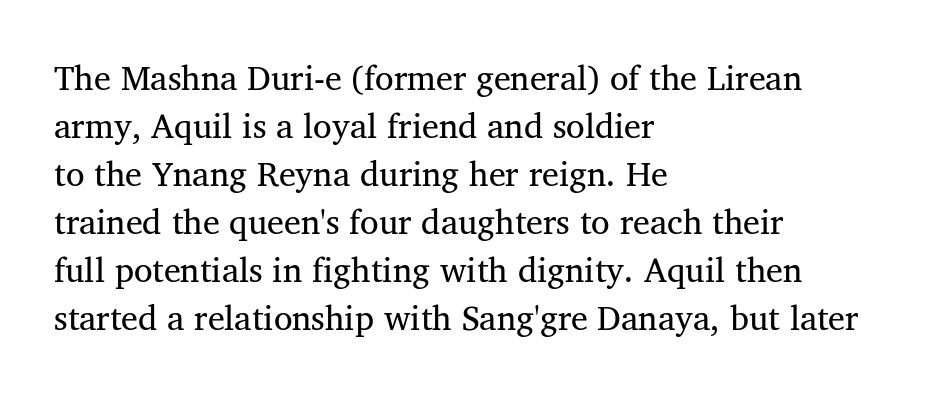
A typesetter would label this face a serif. Line starts are locked; line ends wander. Note the varied advance widths — an 'i' is clearly narrower than an 'm'. Quick note: underline off. Think standard paragraph weight, or any step lighter than that.
